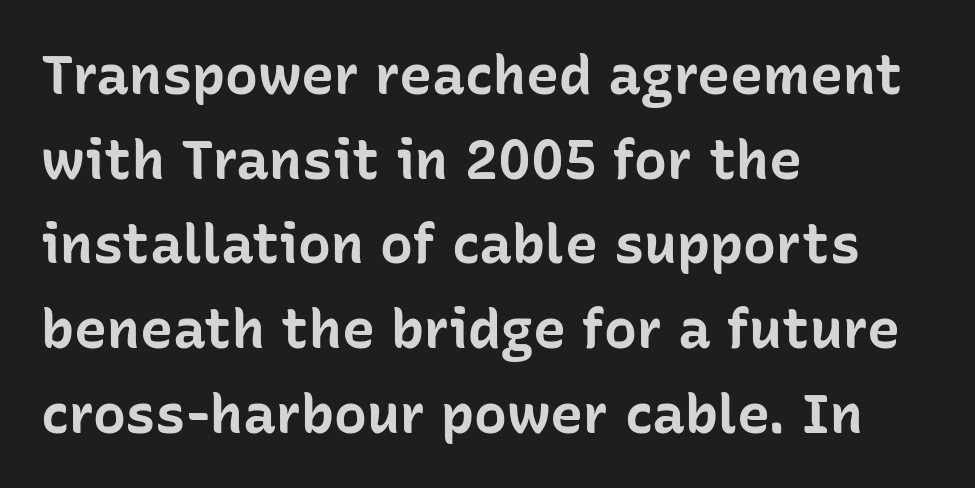
Look at the tracking — it's just the regular setting, nothing added. These lines are set flush left with a ragged right edge. This sample uses an upright cut, with every glyph sitting square on the baseline. The glyphs in this specimen are sans serif. Proportional: the letters do not fall into vertical columns. Underline: absent.
